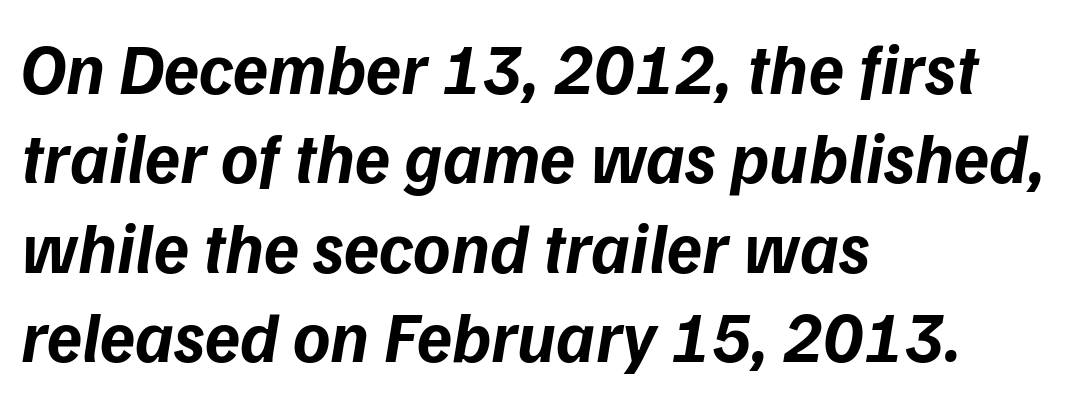
Q: Is the text bold? A: Yes.
Q: Is the typeface a serif or a sans-serif typeface? A: Sans-serif.
Q: Is the text underlined? A: No.
Q: How is the paragraph aligned? A: Left-aligned.
Q: Is the spacing between letters normal or unusually wide? A: Normal.
Q: Is the spacing between lines tight, normal or loose? A: Normal.
Q: Width (condensed, normal, or wide)? A: Normal.
Q: Stroke contrast? A: Low.
Q: x-height? A: Medium.
Q: Monospaced? A: No.
